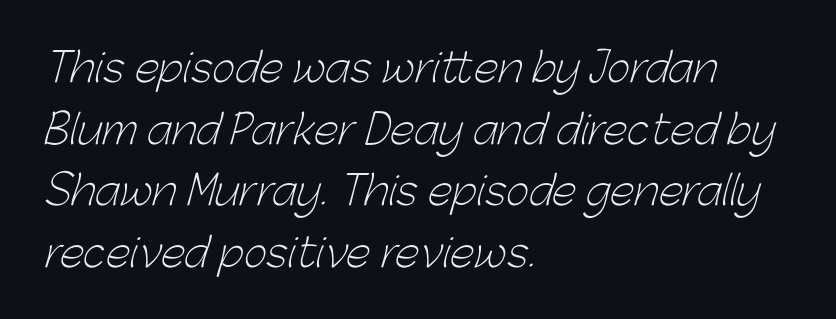
Q: Is the text bold? A: No.
Q: Is the typeface a serif or a sans-serif typeface? A: Sans-serif.
Q: Is the text underlined? A: No.
Q: How is the paragraph aligned? A: Left-aligned.
Q: Is the spacing between letters normal or unusually wide? A: Normal.
Q: Is the spacing between lines tight, normal or loose? A: Normal.
Q: Width (condensed, normal, or wide)? A: Normal.
Q: Stroke contrast? A: Low.
Q: x-height? A: Medium.
Q: Monospaced? A: No.
